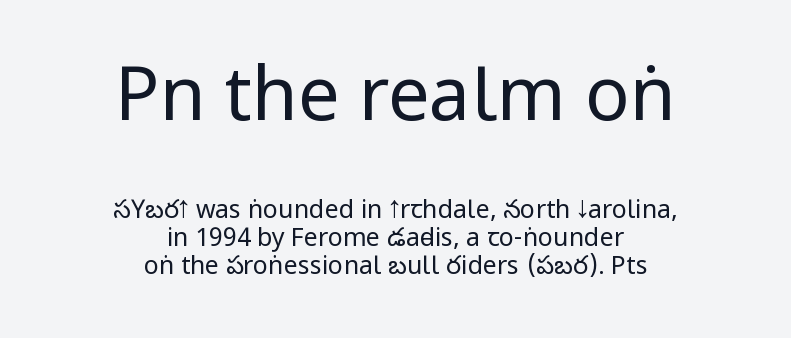
Descenders are the only things crossing below the line. The letters advance in unequal steps, a hallmark of proportional type. The weight tops out at a normal text grade. What kind of face is this? One without serifs — a sans. If you measured baseline to baseline, you'd find a short distance. The tracking reads as untouched default to a designer's eye.
